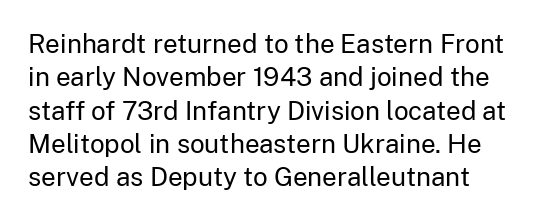
Compared with typical paragraphs, the rows here are spaced about the same. The letters stand straight up with perfectly vertical stems. Short and long lines alike share a common starting point at left. Is the stroke heavy? The answer is a plain regular-or-lighter. In terms of letterspacing, this is plain default setting. Just letters on the line, the space beneath them empty.
